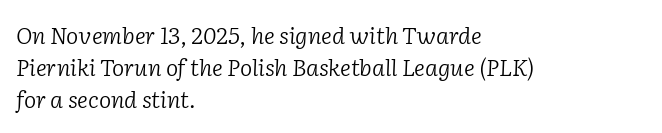
{"italic": "yes", "lean": "right", "slant_degrees": 2, "bold": "no", "underline": "no", "align": "left", "line_spacing": "normal", "line_spacing_ratio": 1.4, "letter_spacing": "normal", "letter_spacing_em": 0.0, "glyph_px": 23}
